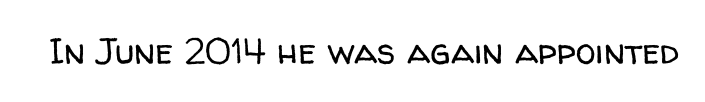
Is this a fixed-width face? No — the glyphs have proportional, varying widths. Vertical strokes here are truly vertical. Glance below the letters and you will spot only blank space. The face used here is a sans, in the tradition of grotesques and geometrics. The face looks like a standard text weight, possibly lighter. Short note: letters normally spaced.
